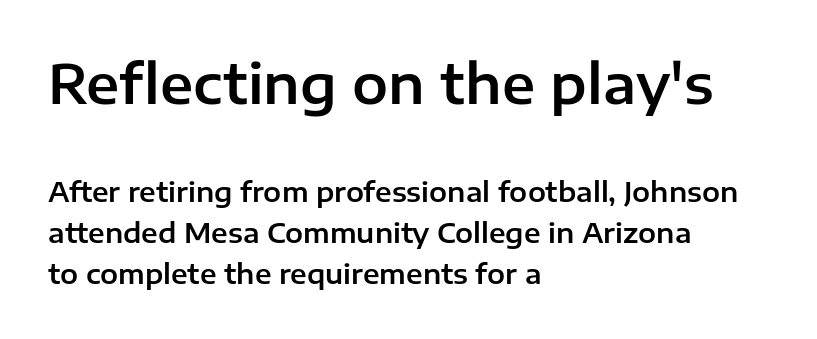
If you measured baseline to baseline, you'd find a middling distance. The letters in the upper block stand taller than those in the block below. Is there any slant? The stems are plumb. Horizontal alignment here is leftward, the default for most running prose. To sum up the face: it is a sans, with no serifs. Character widths vary here, with narrow letters taking less room than wide ones.
